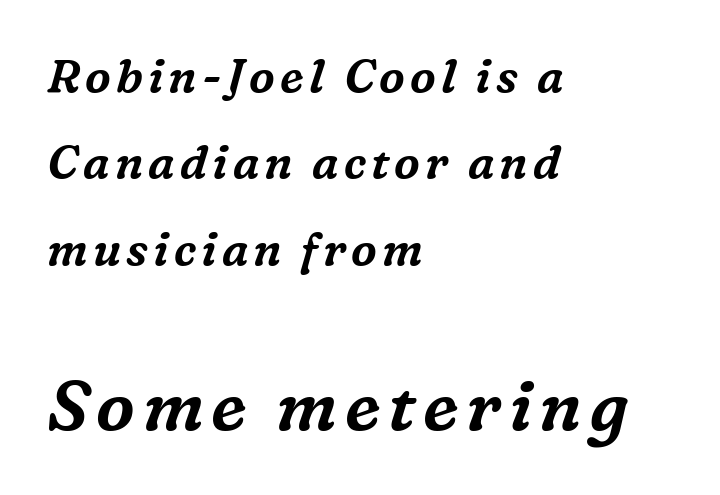
The image shows 69 px serif type, italic (leaning right); set left-aligned, line spacing 1.88x, not underlined; the second (bottom) block is 1.5x larger; medium stroke contrast and a medium x-height.
